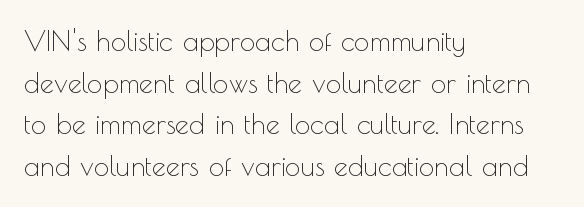
This rendering employs a face without finishing strokes, i.e., a sans-serif. Letters rest on an invisible, unmarked baseline. Each line starts at the same left margin while the right side varies. Compared with a typical body face, this is equally light or lighter still. Horizontal bands of white between lines are of average thickness. The passage shown is typed in a proportional face where columns would drift.
